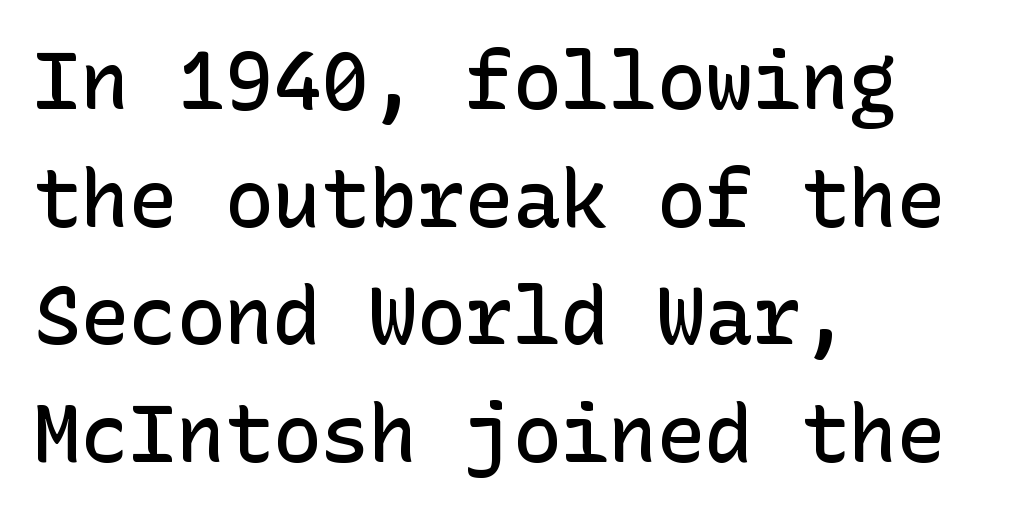
Q: Is the text bold? A: Semi-bold.
Q: Is the text italic (slanted)? A: No, it is upright.
Q: Is the typeface a serif or a sans-serif typeface? A: Sans-serif.
Q: Is the text underlined? A: No.
Q: How is the paragraph aligned? A: Left-aligned.
Q: Is the spacing between letters normal or unusually wide? A: Normal.
Q: Is the spacing between lines tight, normal or loose? A: Normal.
Q: Width (condensed, normal, or wide)? A: Normal.
Q: Stroke contrast? A: Low.
Q: x-height? A: Medium.
